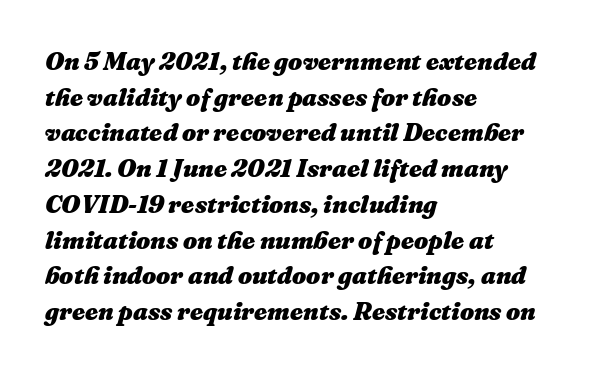
The image shows 25 px bold type, italic (leaning right); set left-aligned, normal line spacing (1.43x), normal letter spacing, not underlined.
